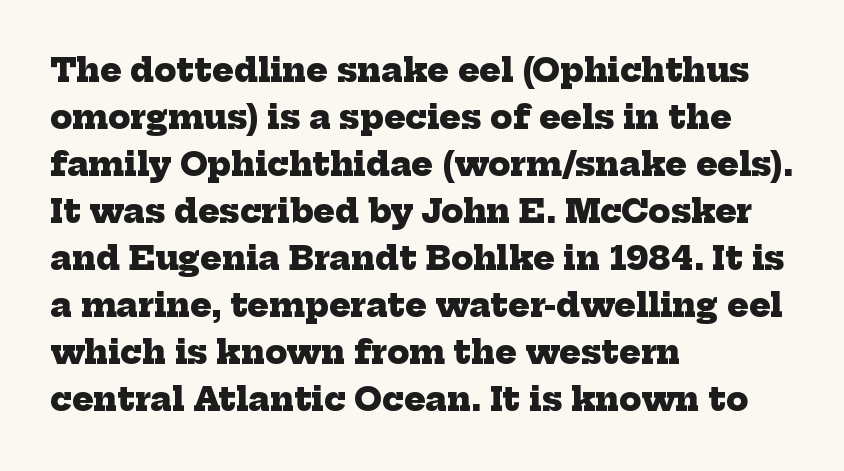
The passage is arranged the way most books set body copy — flush left. This sample uses plain, unmodified letter spacing. Plain, unruled lines of type. Rows of type keep a routine distance in the vertical direction.
